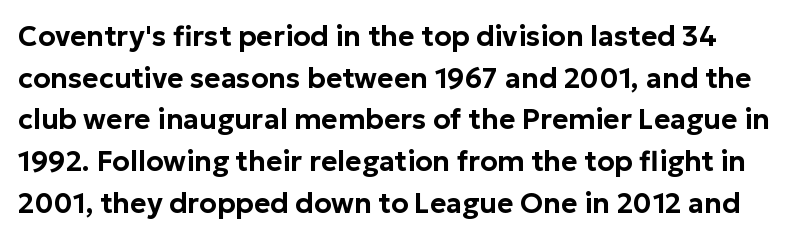
Q: Is the text italic (slanted)? A: No, it is upright.
Q: Is the typeface a serif or a sans-serif typeface? A: Sans-serif.
Q: Is the text underlined? A: No.
Q: Is the spacing between letters normal or unusually wide? A: Normal.
Q: Is the spacing between lines tight, normal or loose? A: Normal.
Q: Width (condensed, normal, or wide)? A: Normal.
Q: Stroke contrast? A: Low.
Q: x-height? A: Medium.
Q: Monospaced? A: No.
